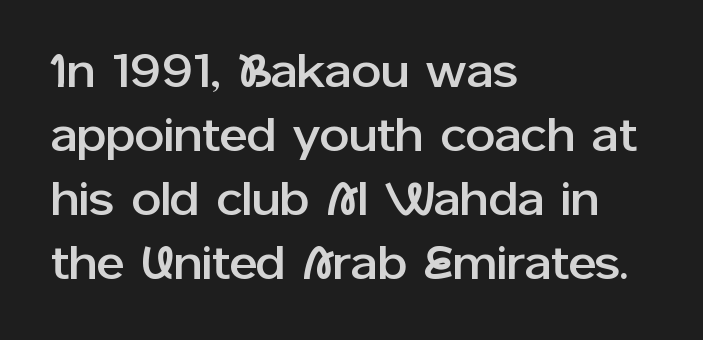
The image shows 47 px sans-serif type, upright; set left-aligned, normal line spacing (1.36x), normal letter spacing, not underlined; low stroke contrast and a medium x-height.
